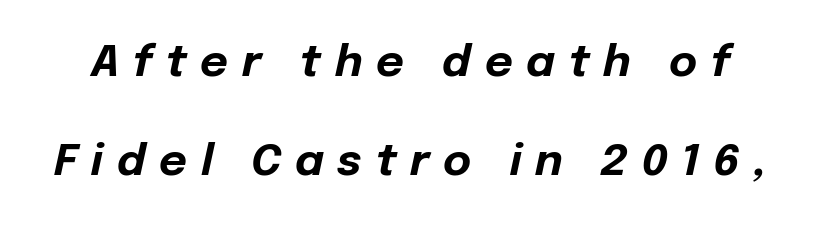
Q: Is the text bold? A: Yes.
Q: Is the text italic (slanted)? A: Yes, it leans right by about 12 degrees.
Q: Is the text underlined? A: No.
Q: Is the spacing between letters normal or unusually wide? A: Unusually wide.
Q: Is the spacing between lines tight, normal or loose? A: Loose.
Q: Width (condensed, normal, or wide)? A: Normal.
Q: Stroke contrast? A: Low.
Q: x-height? A: Medium.
Q: Monospaced? A: No.
